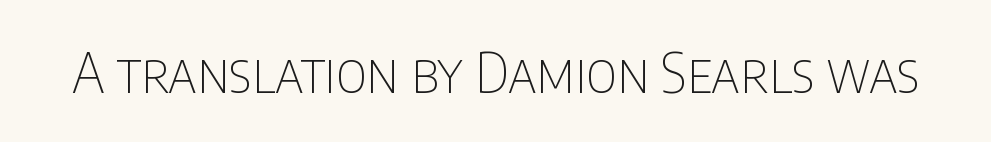
Q: Is the text bold? A: No.
Q: Is the text italic (slanted)? A: No, it is upright.
Q: Is the typeface a serif or a sans-serif typeface? A: Sans-serif.
Q: Is the text underlined? A: No.
Q: Is the spacing between letters normal or unusually wide? A: Normal.
Q: Width (condensed, normal, or wide)? A: Condensed.
Q: Stroke contrast? A: Low.
Q: x-height? A: Large.
Q: Monospaced? A: No.
